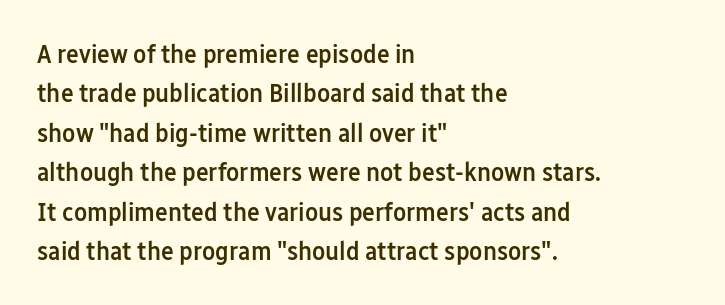
{"italic": "no", "bold": "semi", "underline": "no", "align": "left", "line_spacing": "normal", "line_spacing_ratio": 1.46, "letter_spacing": "normal", "letter_spacing_em": 0.0, "glyph_px": 27}
